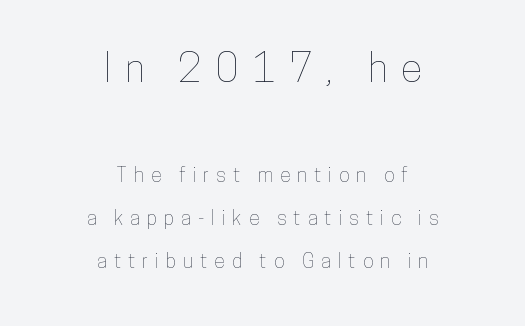
{"italic": "no", "width": "condensed", "stroke_contrast": "low", "x_height": "medium", "monospaced": "no", "underline": "no", "align": "center", "line_spacing": "loose", "line_spacing_ratio": 2.15, "letter_spacing": "wide", "letter_spacing_em": 0.35, "larger_block": "first", "size_ratio": 1.95, "glyph_px": 39}
